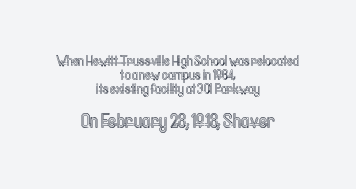
The gaps between neighbouring characters are ordinary and unremarkable. Honestly, there is no underline to notice here at all. What's the leading like? Squeezed, with rows nearly overlapping. Bigger letters appear in the bottom chunk; the top chunk is reduced. When letters stand straight like this, we call the style roman or upright. Layout note: lines centered.
